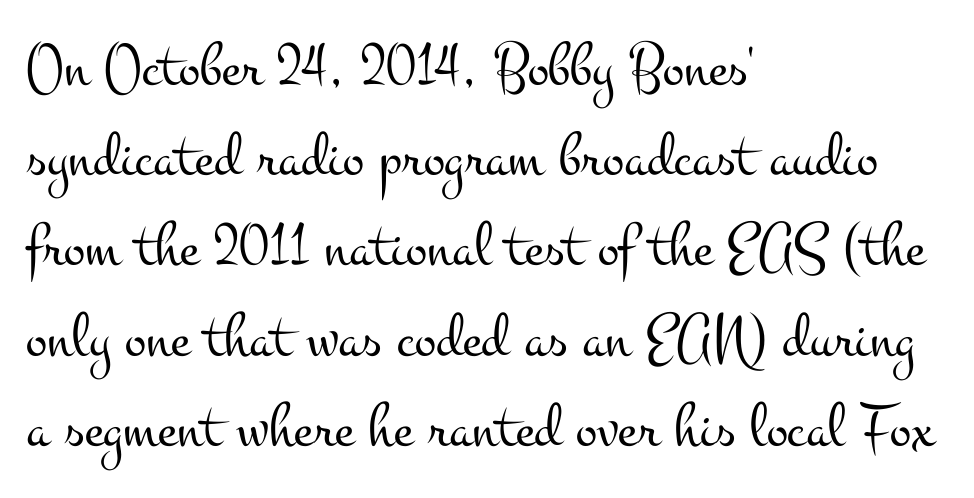
{"bold": "no", "weight": "light", "width": "wide", "stroke_contrast": "medium", "x_height": "small", "monospaced": "no", "underline": "no", "align": "left", "line_spacing": "normal", "line_spacing_ratio": 1.41, "letter_spacing": "normal", "letter_spacing_em": 0.0, "glyph_px": 64}
